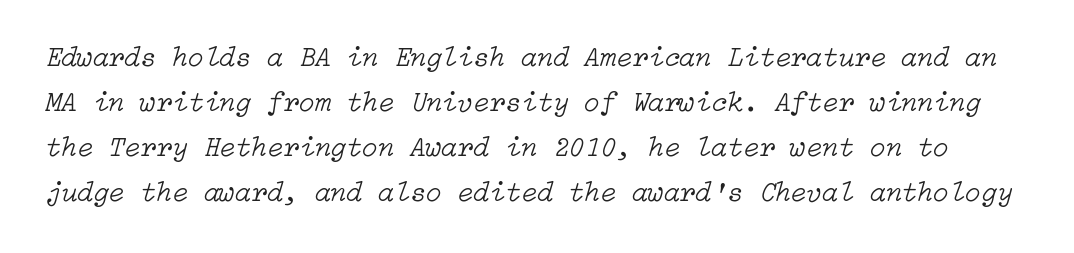
{"italic": "yes", "lean": "right", "slant_degrees": 15, "bold": "no", "weight": "light", "width": "normal", "stroke_contrast": "low", "x_height": "medium", "underline": "no", "line_spacing": "normal", "line_spacing_ratio": 1.55, "letter_spacing": "normal", "letter_spacing_em": 0.0, "glyph_px": 29}
